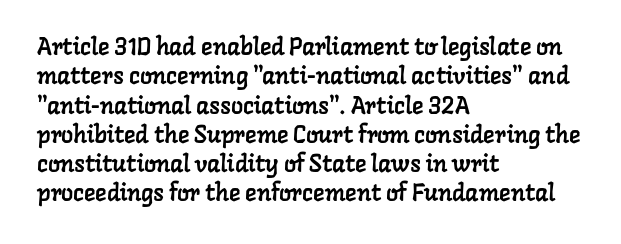
Q: Is the text underlined? A: No.
Q: How is the paragraph aligned? A: Left-aligned.
Q: Is the spacing between letters normal or unusually wide? A: Normal.
